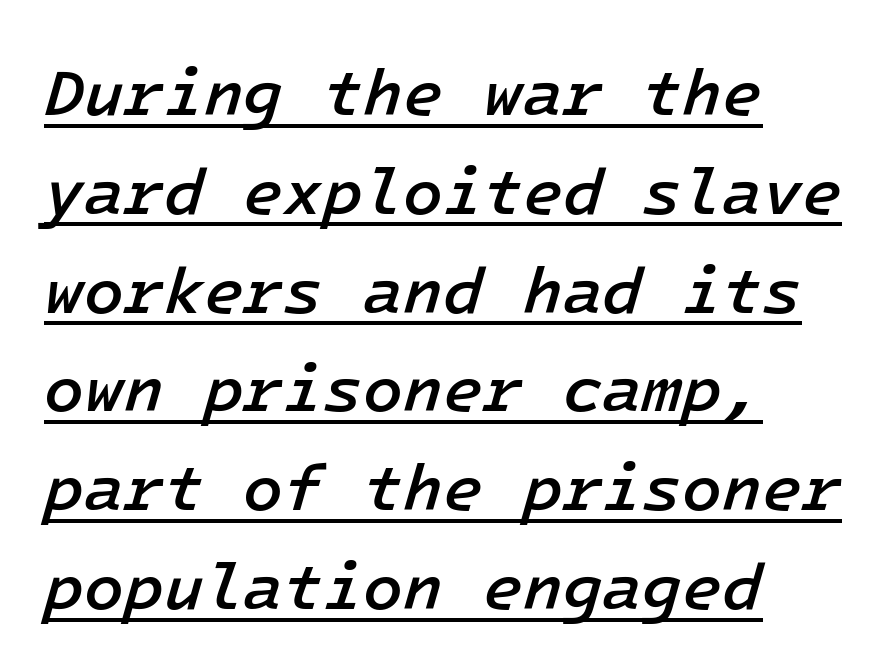
The image shows 65 px semibold type, italic (leaning right); set left-aligned, normal line spacing (1.52x), normal letter spacing, underlined; low stroke contrast and a medium x-height.
